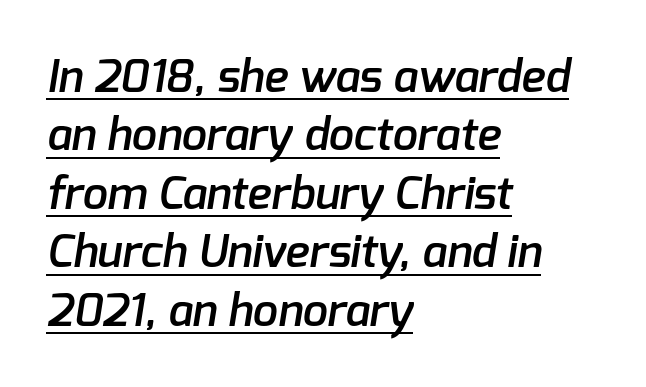
Strokes here are thickened, but only to semibold level. Baseline-to-baseline distance is the conventional proportion of letter height. These lines are rendered in a variable-pitch font. Nobody touched the tracking dial on this one. Unlike a traditional serif, this face leaves its strokes unadorned.
